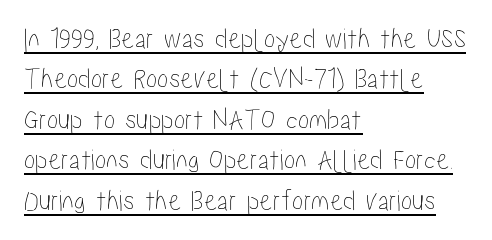
Q: Is the text italic (slanted)? A: No, it is upright.
Q: Is the text underlined? A: Yes.
Q: How is the paragraph aligned? A: Left-aligned.
Q: Is the spacing between letters normal or unusually wide? A: Normal.
Q: Is the spacing between lines tight, normal or loose? A: Normal.
Q: Width (condensed, normal, or wide)? A: Condensed.
Q: Stroke contrast? A: Low.
Q: x-height? A: Medium.
Q: Monospaced? A: No.
